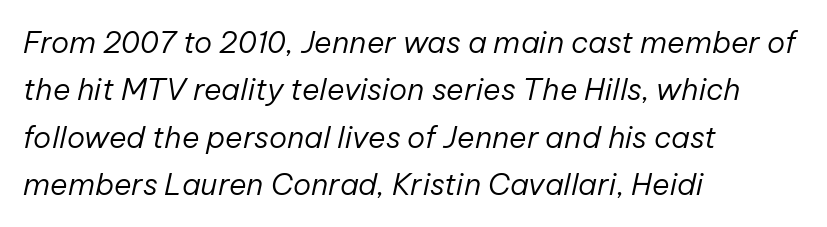
The image shows 30 px regular-weight type, italic (leaning right); set left-aligned, normal line spacing (1.58x), normal letter spacing, not underlined; low stroke contrast and a medium x-height.
